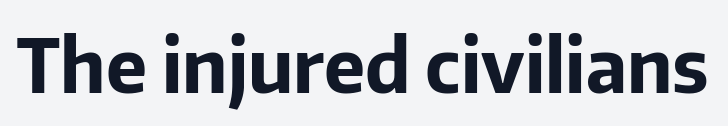
Q: Is the text bold? A: Yes.
Q: Is the text italic (slanted)? A: No, it is upright.
Q: Is the typeface a serif or a sans-serif typeface? A: Sans-serif.
Q: Is the text underlined? A: No.
Q: Is the spacing between letters normal or unusually wide? A: Normal.
Q: Width (condensed, normal, or wide)? A: Normal.
Q: Stroke contrast? A: Low.
Q: x-height? A: Medium.
Q: Monospaced? A: No.
